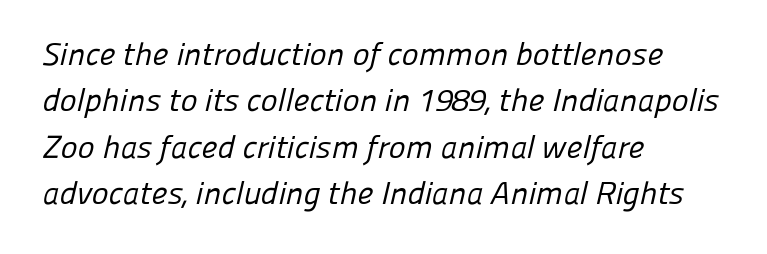
Q: Is the text bold? A: No.
Q: Is the typeface a serif or a sans-serif typeface? A: Sans-serif.
Q: Is the text underlined? A: No.
Q: How is the paragraph aligned? A: Left-aligned.
Q: Is the spacing between letters normal or unusually wide? A: Normal.
Q: Is the spacing between lines tight, normal or loose? A: Normal.
Q: Width (condensed, normal, or wide)? A: Normal.
Q: Stroke contrast? A: Low.
Q: x-height? A: Medium.
Q: Monospaced? A: No.
